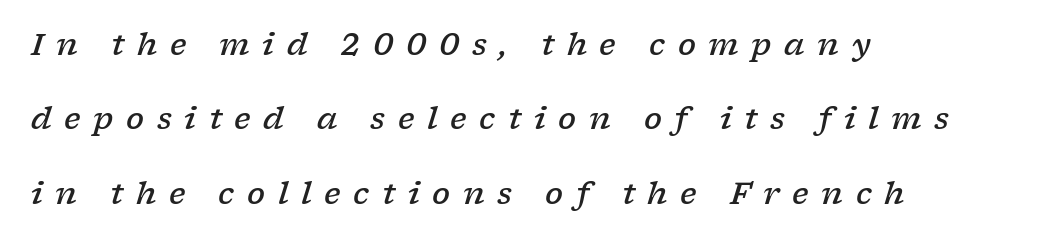
Q: Is the text bold? A: Semi-bold.
Q: Is the text italic (slanted)? A: Yes, it leans right by about 17 degrees.
Q: Is the typeface a serif or a sans-serif typeface? A: Serif.
Q: Is the text underlined? A: No.
Q: How is the paragraph aligned? A: Left-aligned.
Q: Is the spacing between letters normal or unusually wide? A: Unusually wide.
Q: Is the spacing between lines tight, normal or loose? A: Loose.
Q: Width (condensed, normal, or wide)? A: Wide.
Q: Stroke contrast? A: Low.
Q: x-height? A: Medium.
Q: Monospaced? A: No.
